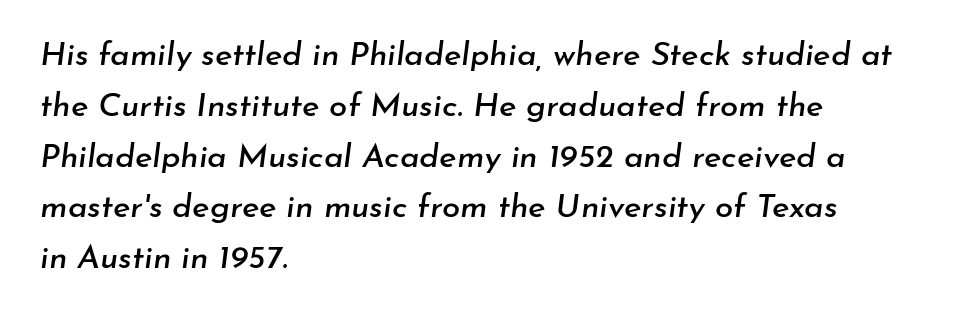
{"italic": "yes", "lean": "right", "slant_degrees": 7, "width": "normal", "stroke_contrast": "low", "x_height": "small", "monospaced": "no", "underline": "no", "align": "left", "line_spacing": "normal", "line_spacing_ratio": 1.54, "letter_spacing": "normal", "letter_spacing_em": 0.0, "glyph_px": 33}
